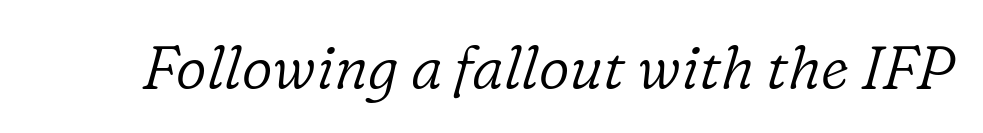
{"serif": "yes", "italic": "yes", "lean": "right", "slant_degrees": 16, "bold": "no", "weight": "light", "width": "normal", "stroke_contrast": "low", "x_height": "medium", "monospaced": "no", "underline": "no", "letter_spacing": "normal", "letter_spacing_em": 0.0, "glyph_px": 60}
